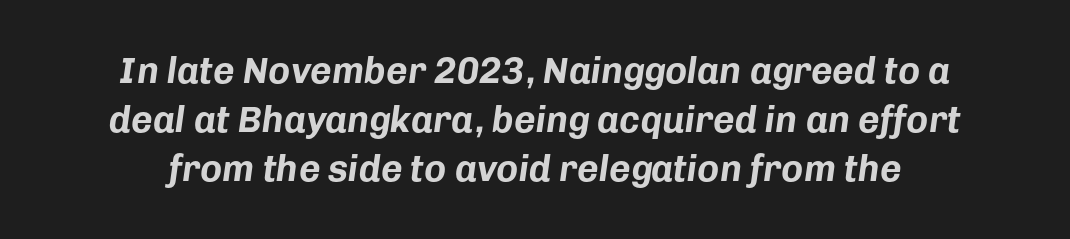
The image shows 37 px bold type, italic (leaning right); set normal line spacing (1.32x), normal letter spacing, not underlined; low stroke contrast and a medium x-height.
